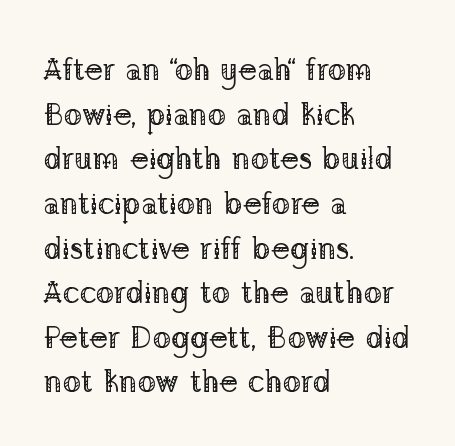
Q: Is the text bold? A: No.
Q: Is the text italic (slanted)? A: No, it is upright.
Q: Is the typeface a serif or a sans-serif typeface? A: Serif.
Q: Is the text underlined? A: No.
Q: How is the paragraph aligned? A: Left-aligned.
Q: Is the spacing between letters normal or unusually wide? A: Normal.
Q: Is the spacing between lines tight, normal or loose? A: Normal.
Q: Width (condensed, normal, or wide)? A: Normal.
Q: Stroke contrast? A: Low.
Q: x-height? A: Medium.
Q: Monospaced? A: No.
